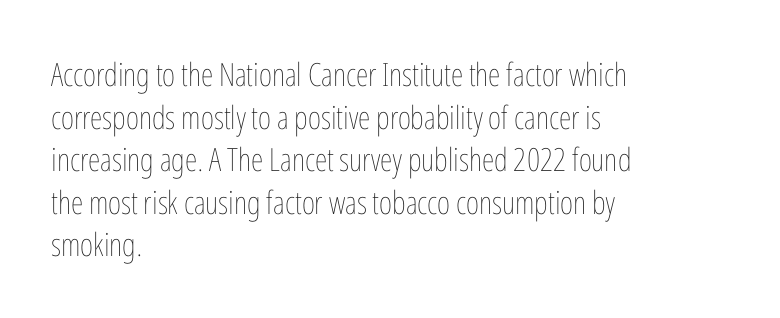
The image shows 32 px thin, condensed type, upright; set left-aligned, normal line spacing (1.33x), normal letter spacing, not underlined; low stroke contrast and a medium x-height.
